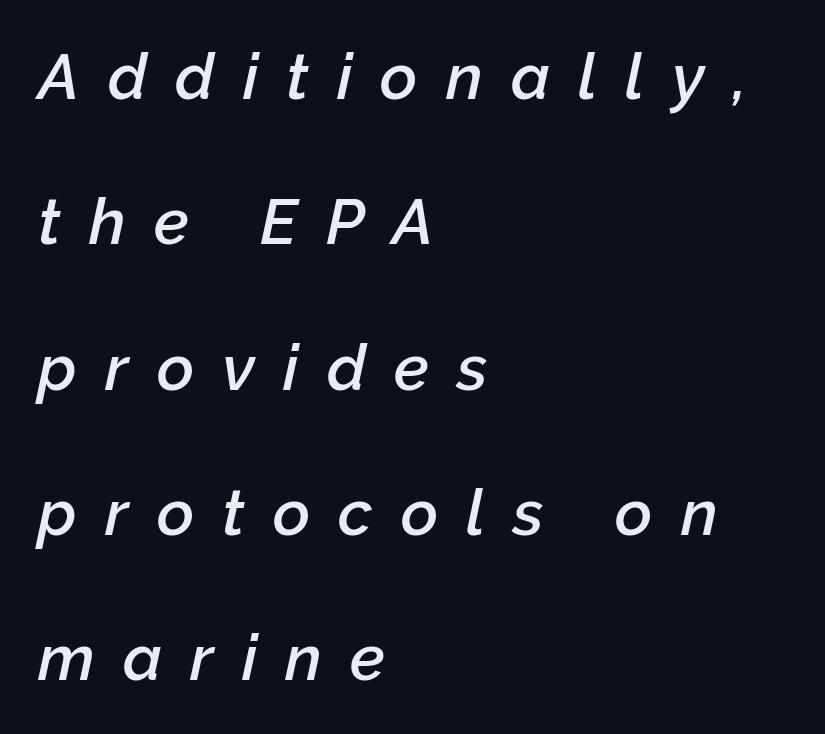
The image shows 64 px semibold type, italic (leaning right); set left-aligned, loose line spacing (2.27x), unusually wide letter spacing (+0.44 em), not underlined; low stroke contrast and a medium x-height.
